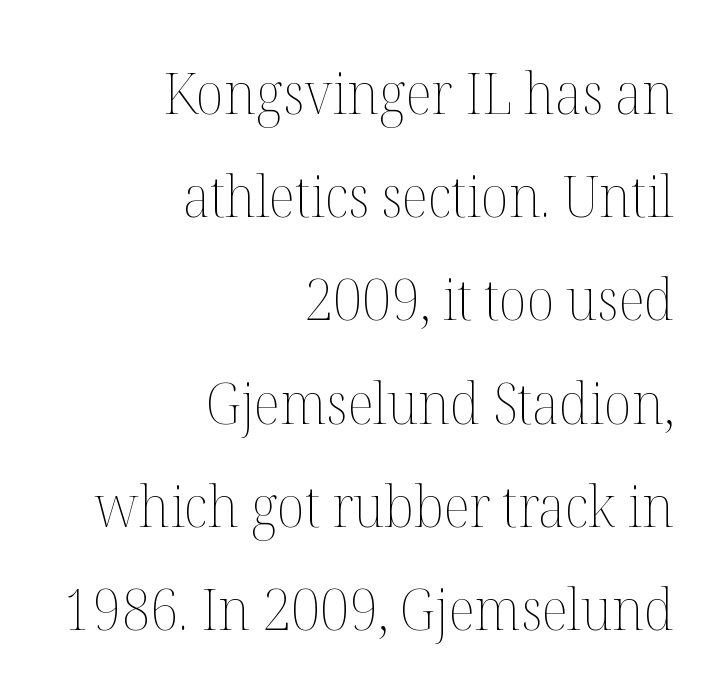
These glyphs show unthickened strokes, regular width or finer. A typesetter would mark this as roman, not italic. Beneath every word, the page is bare. Layout note: lines flush right.
